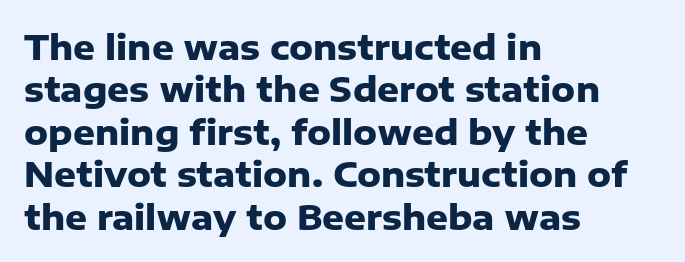
Q: Is the text bold? A: Yes.
Q: Is the text italic (slanted)? A: No, it is upright.
Q: Is the typeface a serif or a sans-serif typeface? A: Sans-serif.
Q: Is the text underlined? A: No.
Q: How is the paragraph aligned? A: Left-aligned.
Q: Is the spacing between letters normal or unusually wide? A: Normal.
Q: Is the spacing between lines tight, normal or loose? A: Normal.
Q: Width (condensed, normal, or wide)? A: Normal.
Q: Stroke contrast? A: Low.
Q: x-height? A: Medium.
Q: Monospaced? A: No.
